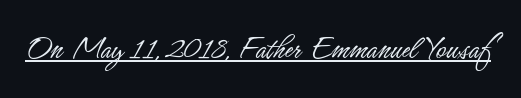
{"serif": "no", "bold": "no", "weight": "light", "width": "condensed", "stroke_contrast": "low", "x_height": "small", "monospaced": "no", "underline": "yes", "letter_spacing": "normal", "letter_spacing_em": 0.0, "glyph_px": 34}
